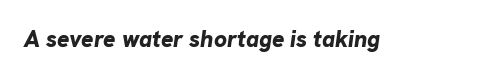
The image shows 23 px bold type, italic (leaning right); set normal letter spacing, not underlined.
